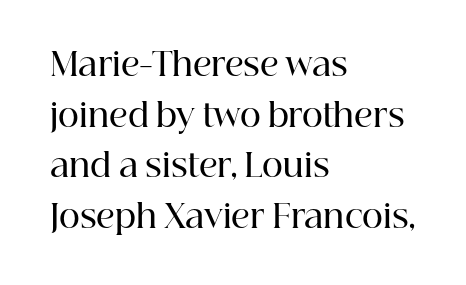
{"serif": "yes", "italic": "no", "bold": "semi", "weight": "semibold", "width": "normal", "stroke_contrast": "high", "x_height": "medium", "monospaced": "no", "underline": "no", "align": "left", "line_spacing": "normal", "line_spacing_ratio": 1.58, "letter_spacing": "normal", "letter_spacing_em": 0.0, "glyph_px": 32}
